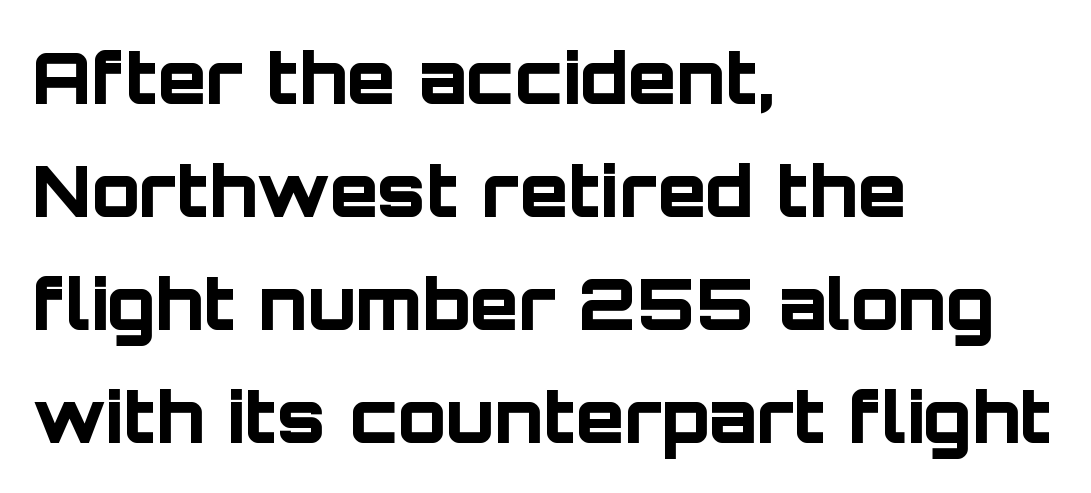
{"serif": "no", "italic": "no", "bold": "yes", "weight": "bold", "width": "normal", "stroke_contrast": "low", "x_height": "large", "monospaced": "no", "underline": "no", "align": "left", "line_spacing": "normal", "line_spacing_ratio": 1.59, "letter_spacing": "normal", "letter_spacing_em": 0.0, "glyph_px": 71}
